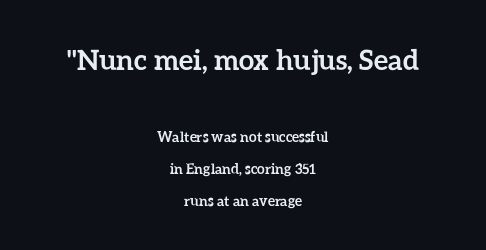
The image shows 28 px semibold type, upright; set centered, loose line spacing (2.3x), normal letter spacing, not underlined; the first (top) block is 2.0x larger; low stroke contrast and a medium x-height.
